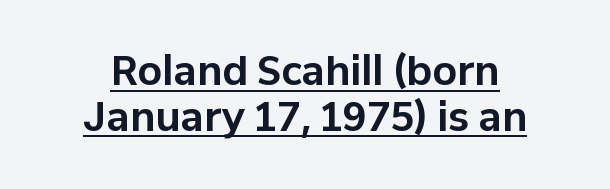
Q: Is the text bold? A: Yes.
Q: Is the text italic (slanted)? A: No, it is upright.
Q: Is the typeface a serif or a sans-serif typeface? A: Sans-serif.
Q: Is the text underlined? A: Yes.
Q: Is the spacing between letters normal or unusually wide? A: Normal.
Q: Width (condensed, normal, or wide)? A: Normal.
Q: Stroke contrast? A: Low.
Q: x-height? A: Medium.
Q: Monospaced? A: No.
